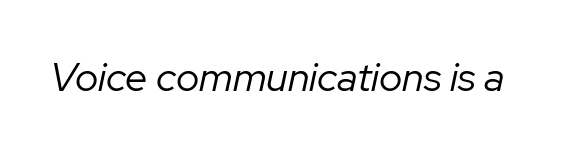
Each word holds together tightly as a unit, with standard inter-letter gaps. These lines are rendered in a variable-pitch font. Underline: absent. The letters are slanted; this is an italic face. The weight would be labelled regular, book, light, or lighter still.
